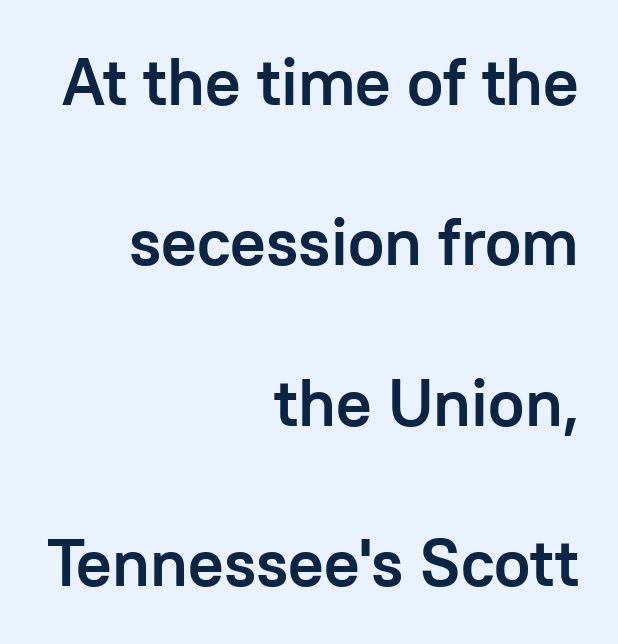
The image shows 66 px semibold sans-serif type, upright; set right-aligned, loose line spacing (2.43x), normal letter spacing, not underlined; low stroke contrast and a medium x-height.
